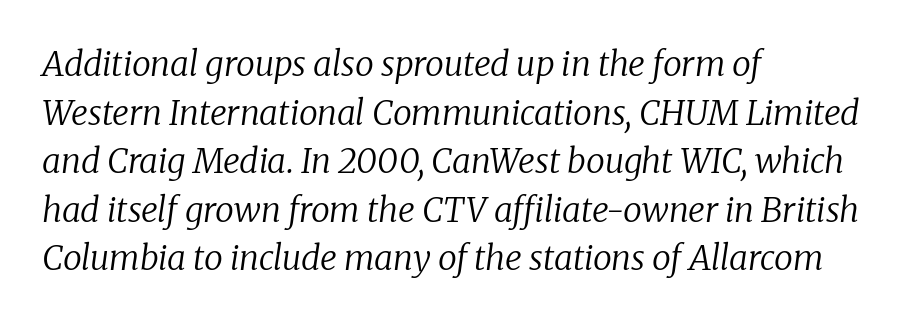
The image shows 34 px regular-weight serif type, italic (leaning right); set left-aligned, normal line spacing (1.43x), normal letter spacing, not underlined; low stroke contrast and a medium x-height.
